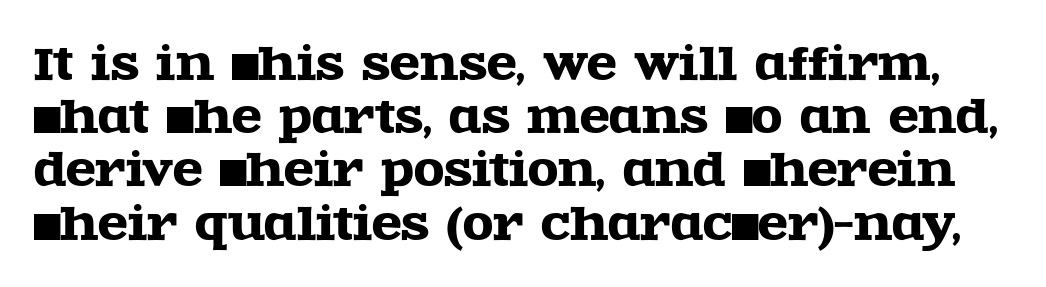
Letterform terminals end in serifs throughout the passage. The rendering uses natural spacing where letterforms have individual widths. Italic? Not at all — the glyphs are vertical. The space beneath each line is pristine and unruled. The face used here is rendered with its standard letterfit.
